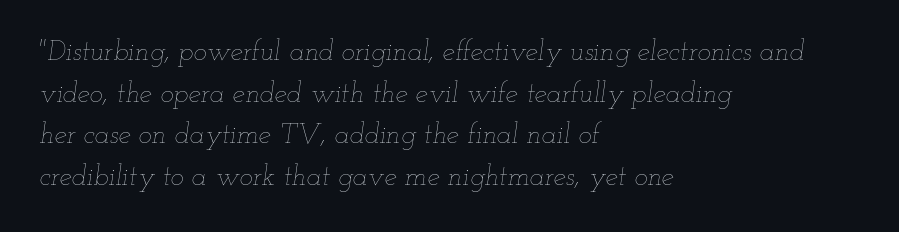
These lines are set flush left with a ragged right edge. Stroke mass is kept to a normal reading level or below. Successive baselines arrive at the customary interval. Students, note that the glyphs here touch the page at normal intervals. Looks like regular typesetting: each glyph gets only the width it needs. Words float on clear page, feet unadorned.
